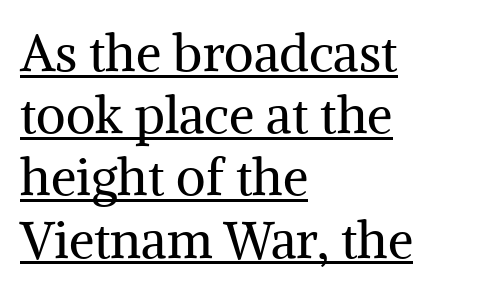
Q: Is the text bold? A: No.
Q: Is the text italic (slanted)? A: No, it is upright.
Q: Is the typeface a serif or a sans-serif typeface? A: Serif.
Q: Is the text underlined? A: Yes.
Q: How is the paragraph aligned? A: Left-aligned.
Q: Is the spacing between letters normal or unusually wide? A: Normal.
Q: Width (condensed, normal, or wide)? A: Normal.
Q: Stroke contrast? A: Medium.
Q: x-height? A: Medium.
Q: Monospaced? A: No.
